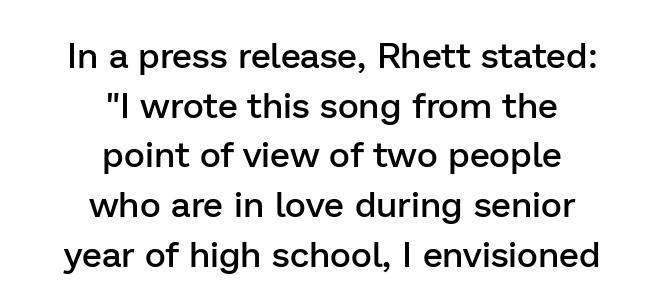
Style check: upright. Compared with a flush-left layout, this one balances lines on the center instead. If you measured baseline to baseline, you'd find a middling distance. Stroke terminals: plain, sans-serif. There is no visible air inserted between adjacent glyphs.
